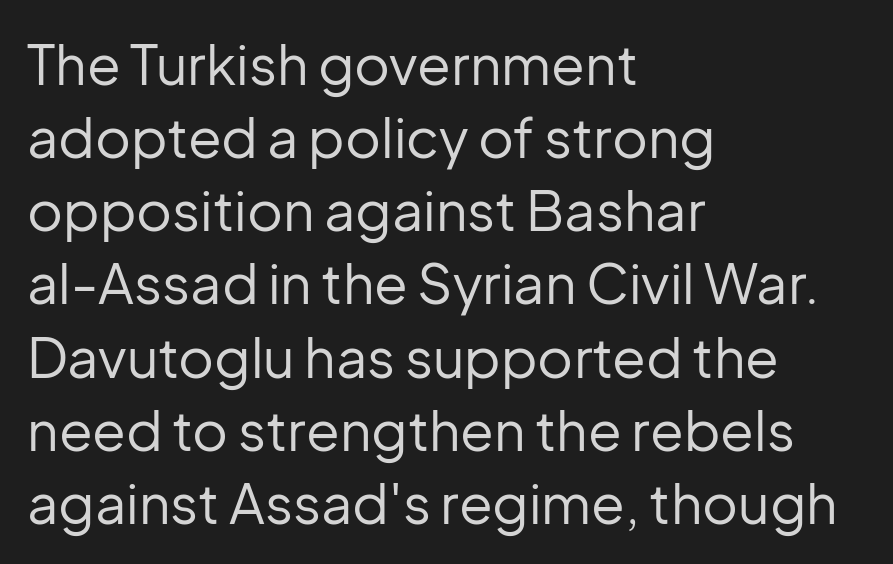
Line beginnings align vertically; line endings do not. The letters stand upright; this is a roman face. Regarding serifs, this sample does without them. The gap between lines stays unmarked. Each word holds together tightly as a unit, with standard inter-letter gaps.
